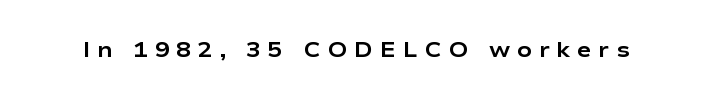
Anything drawn beneath the words? Only blank space. You could only call the tracking loose — the letters float apart. Each glyph is drawn with heavy, bold strokes. You can tell it's not italic because the verticals are truly vertical.
